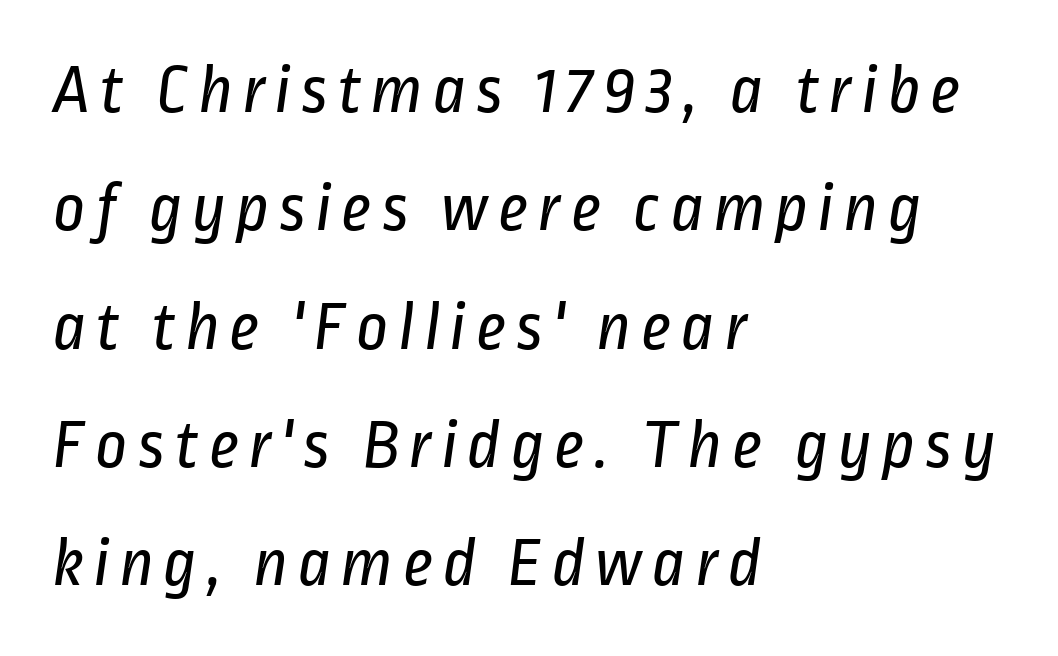
{"serif": "no", "bold": "no", "weight": "regular", "width": "condensed", "stroke_contrast": "low", "x_height": "medium", "monospaced": "no", "underline": "no", "align": "left", "line_spacing": "normal", "line_spacing_ratio": 1.69, "glyph_px": 70}
